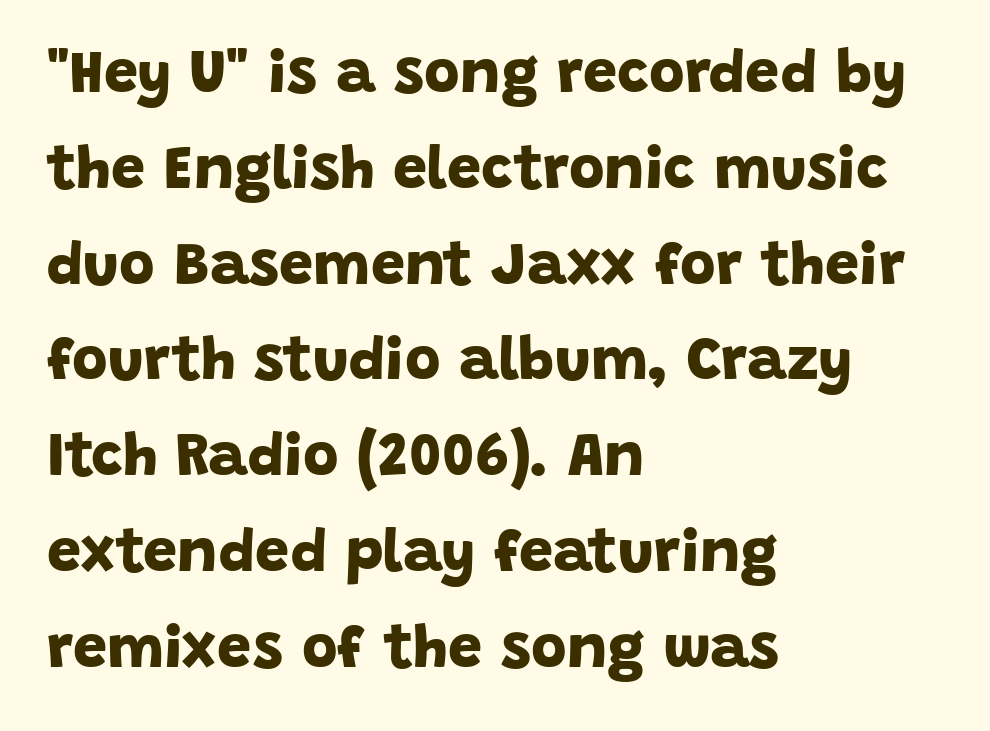
The image shows 61 px bold sans-serif type; set left-aligned, normal line spacing (1.57x), normal letter spacing, not underlined; low stroke contrast and a large x-height.
